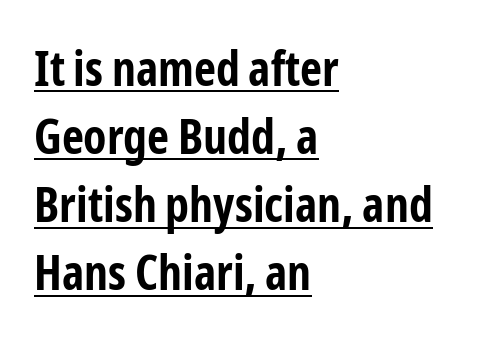
{"serif": "no", "italic": "no", "bold": "yes", "weight": "bold", "width": "condensed", "stroke_contrast": "low", "x_height": "medium", "monospaced": "no", "underline": "yes", "align": "left", "line_spacing": "normal", "line_spacing_ratio": 1.42, "letter_spacing": "normal", "letter_spacing_em": 0.0, "glyph_px": 48}
